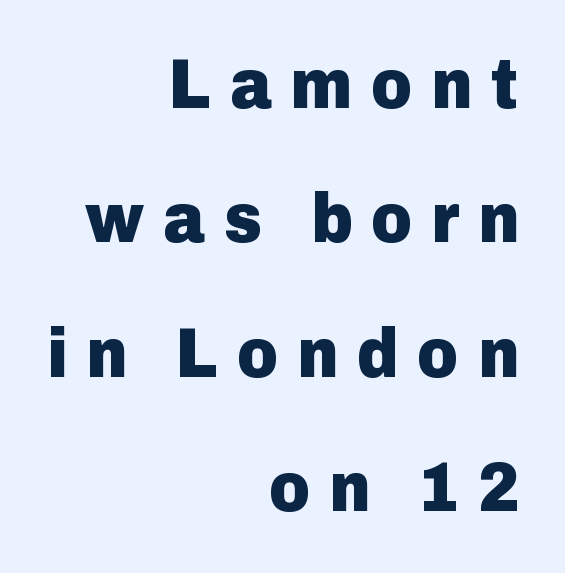
{"serif": "no", "italic": "no", "bold": "yes", "weight": "heavy", "width": "normal", "stroke_contrast": "low", "x_height": "medium", "monospaced": "no", "underline": "no", "align": "right", "line_spacing": "loose", "line_spacing_ratio": 1.92, "letter_spacing": "wide", "letter_spacing_em": 0.27, "glyph_px": 70}
